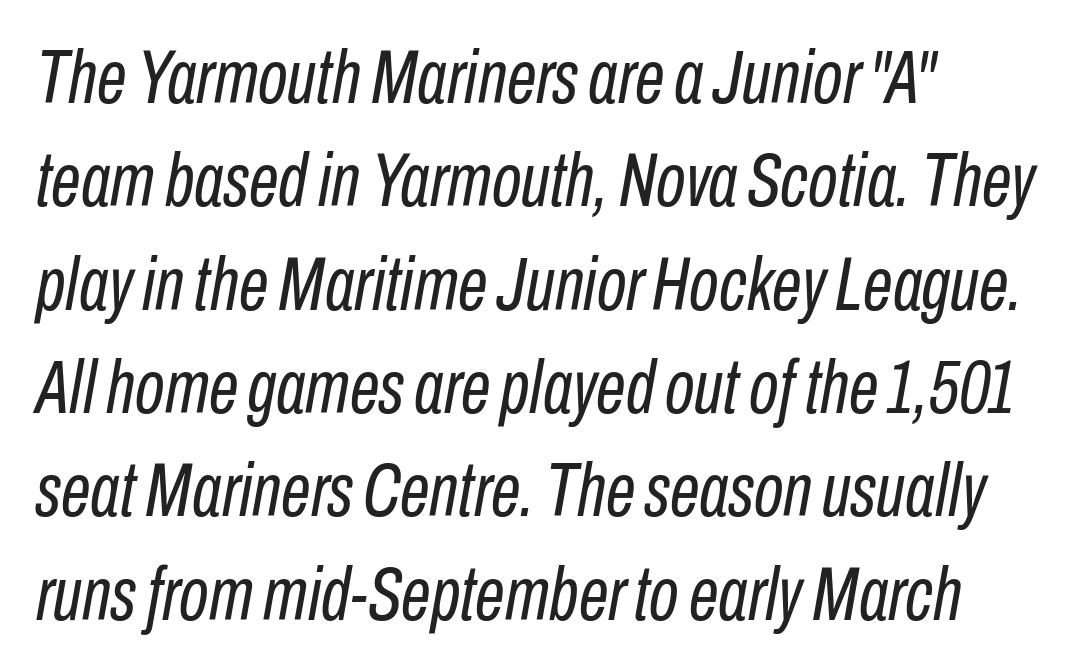
The image shows 76 px regular-weight, condensed type, italic (leaning right); set left-aligned, normal line spacing (1.36x), normal letter spacing, not underlined; low stroke contrast and a medium x-height.
